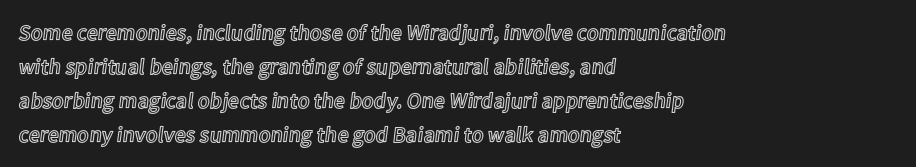
Students, observe: this is what conventionally led text looks like. A clean baseline with only descenders dipping below it. Each word holds together tightly as a unit, with standard inter-letter gaps.
